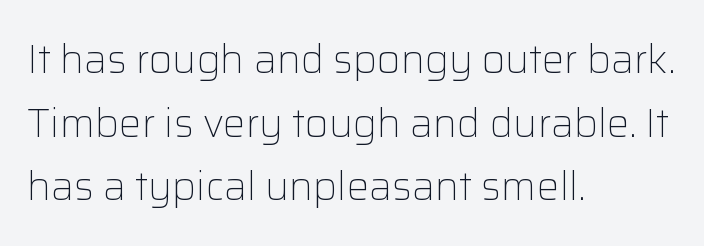
The image shows 40 px light sans-serif type, upright; set left-aligned, normal line spacing (1.59x), normal letter spacing, not underlined; low stroke contrast and a medium x-height.
